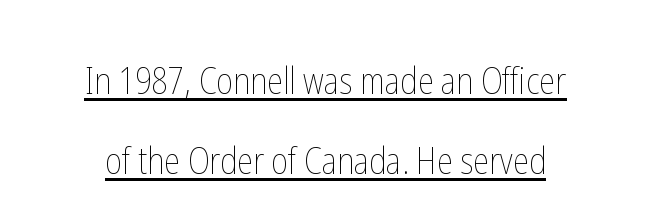
Q: Is the text bold? A: No.
Q: Is the text italic (slanted)? A: No, it is upright.
Q: Is the text underlined? A: Yes.
Q: Is the spacing between letters normal or unusually wide? A: Normal.
Q: Is the spacing between lines tight, normal or loose? A: Loose.
Q: Width (condensed, normal, or wide)? A: Condensed.
Q: Stroke contrast? A: Low.
Q: x-height? A: Medium.
Q: Monospaced? A: No.
